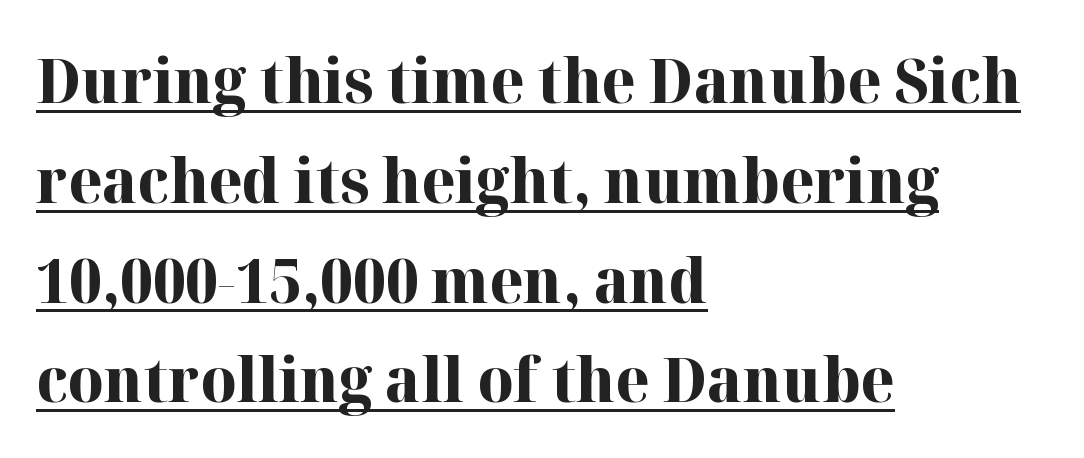
Q: Is the text bold? A: Yes.
Q: Is the text italic (slanted)? A: No, it is upright.
Q: Is the typeface a serif or a sans-serif typeface? A: Serif.
Q: Is the text underlined? A: Yes.
Q: How is the paragraph aligned? A: Left-aligned.
Q: Is the spacing between letters normal or unusually wide? A: Normal.
Q: Is the spacing between lines tight, normal or loose? A: Normal.
Q: Width (condensed, normal, or wide)? A: Normal.
Q: Stroke contrast? A: High.
Q: x-height? A: Medium.
Q: Monospaced? A: No.
